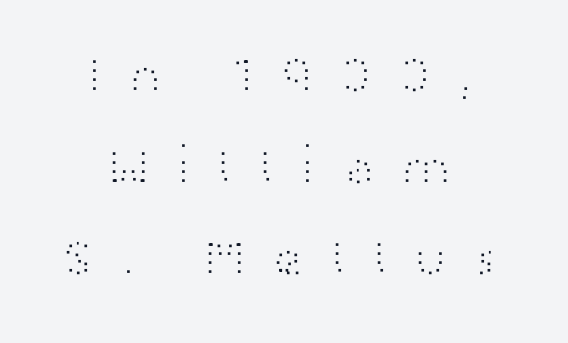
Q: Is the text bold? A: No.
Q: Is the text italic (slanted)? A: No, it is upright.
Q: Is the typeface a serif or a sans-serif typeface? A: Sans-serif.
Q: Is the text underlined? A: No.
Q: How is the paragraph aligned? A: Centered.
Q: Is the spacing between letters normal or unusually wide? A: Unusually wide.
Q: Width (condensed, normal, or wide)? A: Wide.
Q: Stroke contrast? A: High.
Q: x-height? A: Medium.
Q: Monospaced? A: No.
